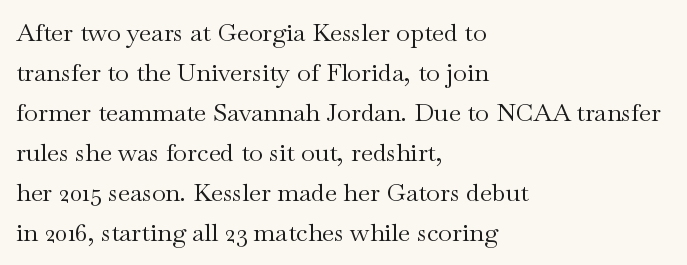
The image shows 25 px text type, upright; set left-aligned, normal line spacing (1.6x), normal letter spacing, not underlined.
